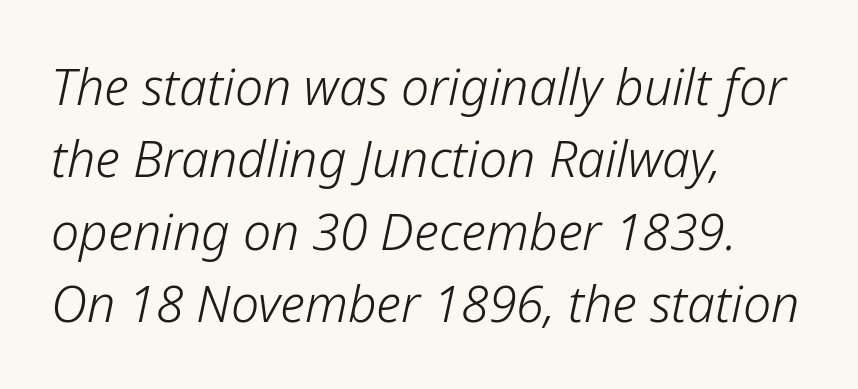
Q: Is the text bold? A: No.
Q: Is the text italic (slanted)? A: Yes, it leans right by about 12 degrees.
Q: Is the text underlined? A: No.
Q: How is the paragraph aligned? A: Left-aligned.
Q: Is the spacing between letters normal or unusually wide? A: Normal.
Q: Is the spacing between lines tight, normal or loose? A: Normal.
Q: Width (condensed, normal, or wide)? A: Normal.
Q: Stroke contrast? A: Low.
Q: x-height? A: Medium.
Q: Monospaced? A: No.
